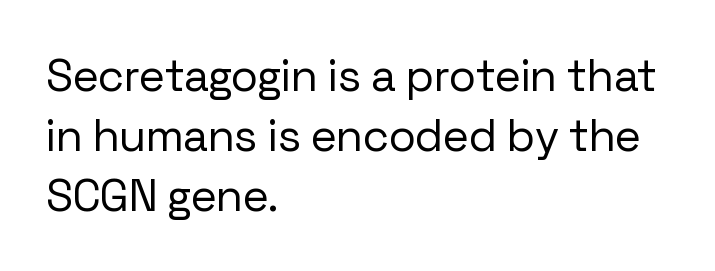
The image shows 45 px regular-weight sans-serif type, upright; set left-aligned, normal line spacing (1.33x), normal letter spacing, not underlined; low stroke contrast and a medium x-height.
